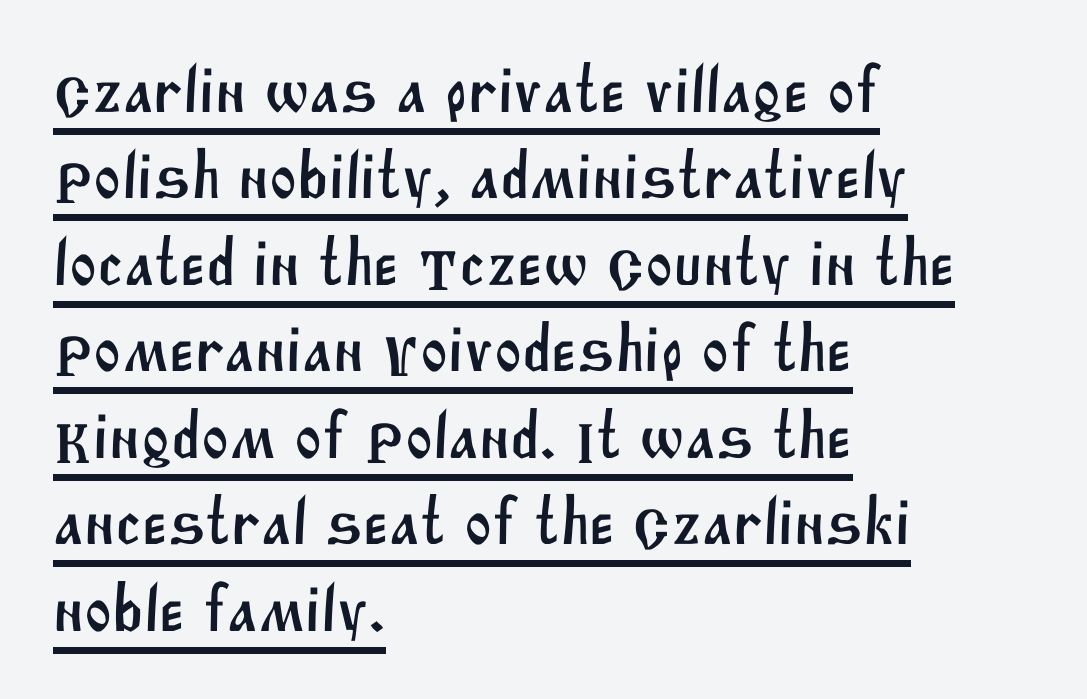
{"serif": "no", "width": "normal", "stroke_contrast": "medium", "x_height": "large", "monospaced": "no", "underline": "yes", "align": "left", "line_spacing": "normal", "line_spacing_ratio": 1.31, "letter_spacing": "normal", "letter_spacing_em": 0.0, "glyph_px": 66}
